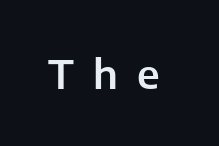
Q: Is the text italic (slanted)? A: No, it is upright.
Q: Is the typeface a serif or a sans-serif typeface? A: Sans-serif.
Q: Is the text underlined? A: No.
Q: Is the spacing between letters normal or unusually wide? A: Unusually wide.
Q: Width (condensed, normal, or wide)? A: Normal.
Q: Stroke contrast? A: Low.
Q: x-height? A: Medium.
Q: Monospaced? A: No.
